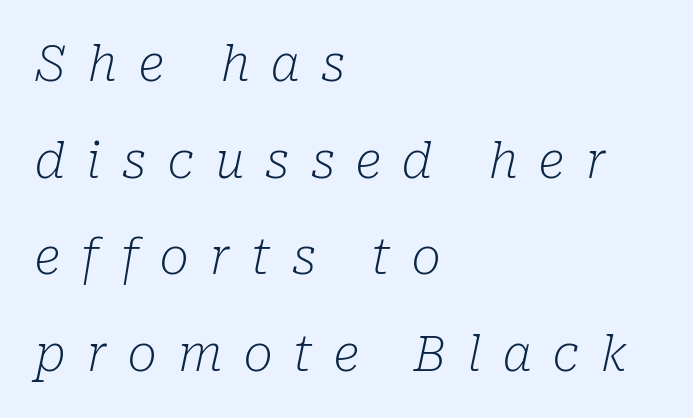
Horizontal alignment here is leftward, the default for most running prose. You could only call the tracking loose — the letters float apart. Here the designer chose a conventional face with non-uniform glyph widths. Students, observe: this is what heavily led, spacious text looks like.
